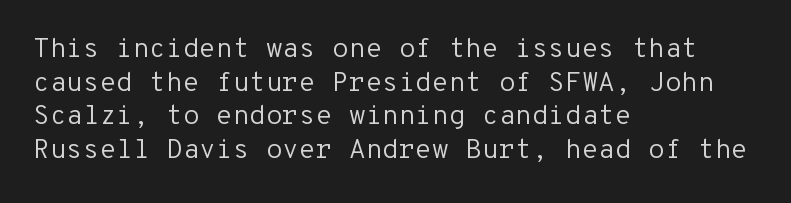
Whoever set this chose a conventional vertical rhythm. Each stroke keeps to a modest, everyday thickness or less. Is there any slant? The stems are plumb. Any mark beneath the type? The region is blank. Horizontal alignment here is leftward, the default for most running prose.
